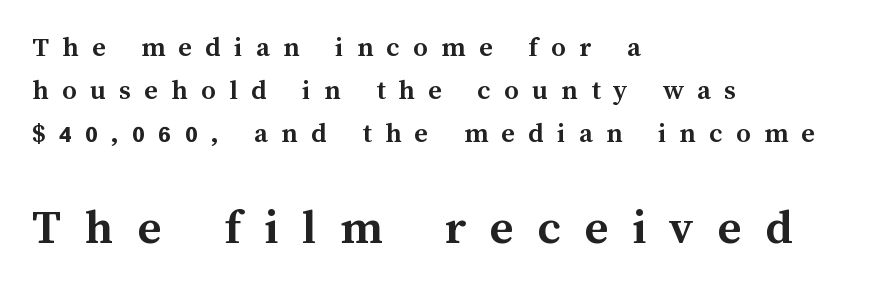
The image shows 51 px semibold type, upright; set left-aligned, normal line spacing (1.48x), unusually wide letter spacing (+0.46 em), not underlined; the second (bottom) block is 1.76x larger; medium stroke contrast and a medium x-height.
